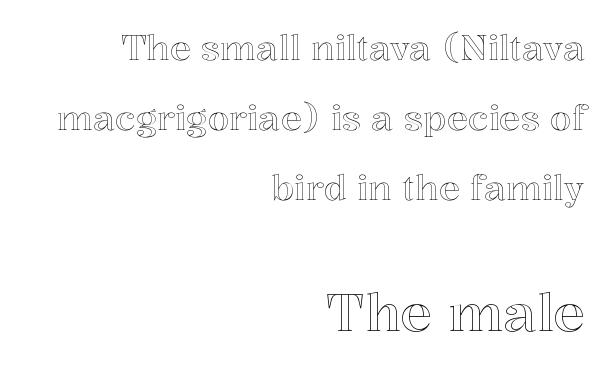
The image shows 53 px text type, upright; set right-aligned, loose line spacing (2.0x), normal letter spacing, not underlined; the second (bottom) block is 1.51x larger; a medium x-height.
